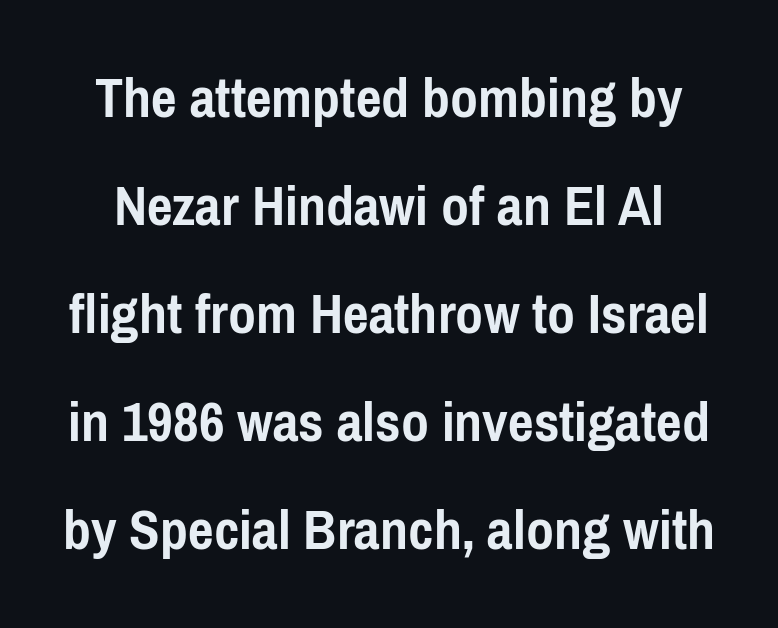
The image shows 61 px semibold, condensed sans-serif type, upright; set line spacing 1.77x, normal letter spacing, not underlined; low stroke contrast and a medium x-height.
